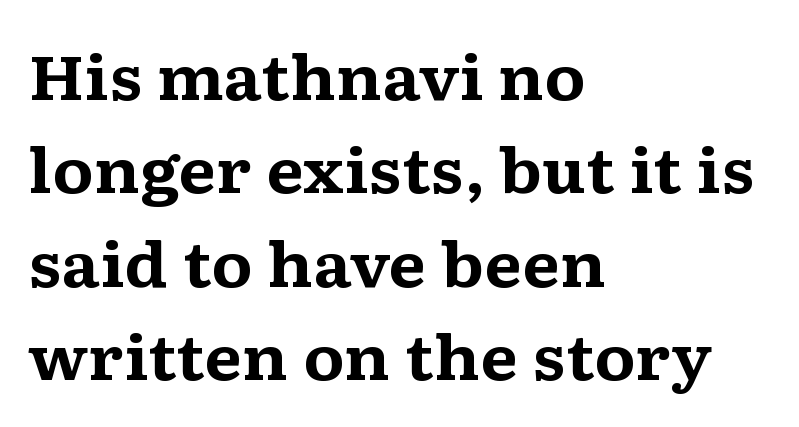
The space beneath each line is pristine and unruled. The text was rendered using a seriffed face with decorative stroke endings. Layout note: lines flush left. Characters follow at the spacing the type designer built in.
